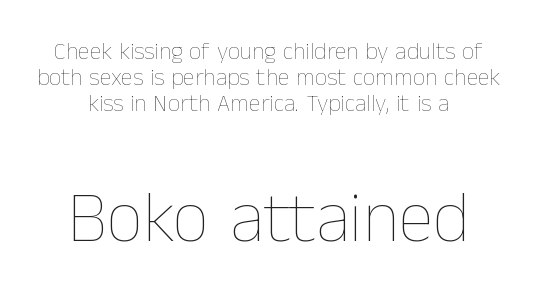
Q: Is the text bold? A: No.
Q: Is the text italic (slanted)? A: No, it is upright.
Q: Is the text underlined? A: No.
Q: Is the spacing between letters normal or unusually wide? A: Normal.
Q: Is the spacing between lines tight, normal or loose? A: Tight.
Q: Which block of text is set in a larger size, the first (top) or the second (bottom)? A: The second (bottom) one.
Q: Width (condensed, normal, or wide)? A: Normal.
Q: Stroke contrast? A: Low.
Q: x-height? A: Medium.
Q: Monospaced? A: No.
